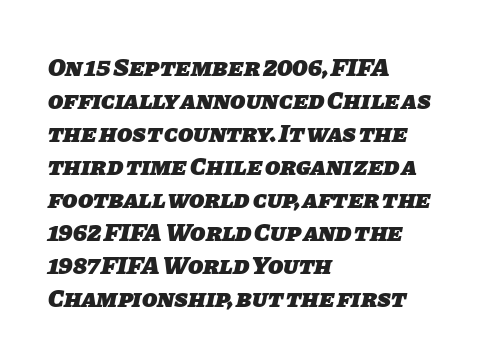
Q: Is the text bold? A: Yes.
Q: Is the text underlined? A: No.
Q: How is the paragraph aligned? A: Left-aligned.
Q: Is the spacing between letters normal or unusually wide? A: Normal.
Q: Is the spacing between lines tight, normal or loose? A: Normal.
